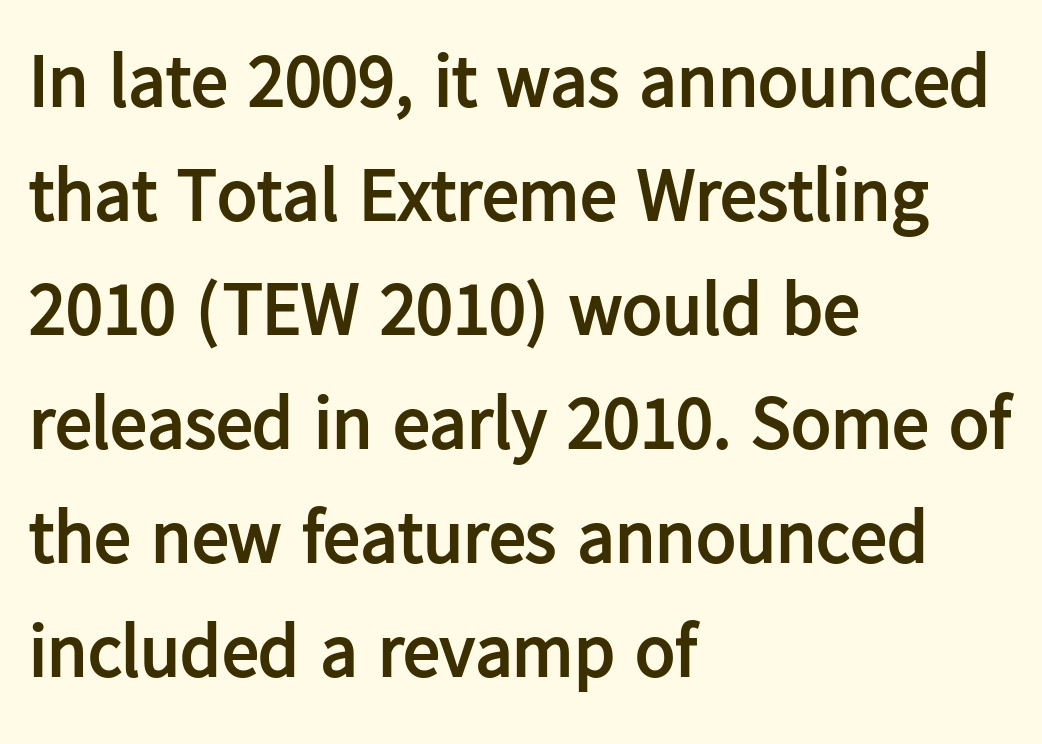
The image shows 74 px semibold sans-serif type, upright; set left-aligned, normal line spacing (1.54x), normal letter spacing, not underlined; low stroke contrast and a medium x-height.
